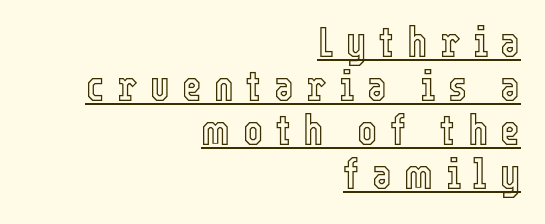
The image shows 42 px condensed type, upright; set right-aligned, tight line spacing (1.05x), unusually wide letter spacing (+0.3 em), underlined; a medium x-height.
